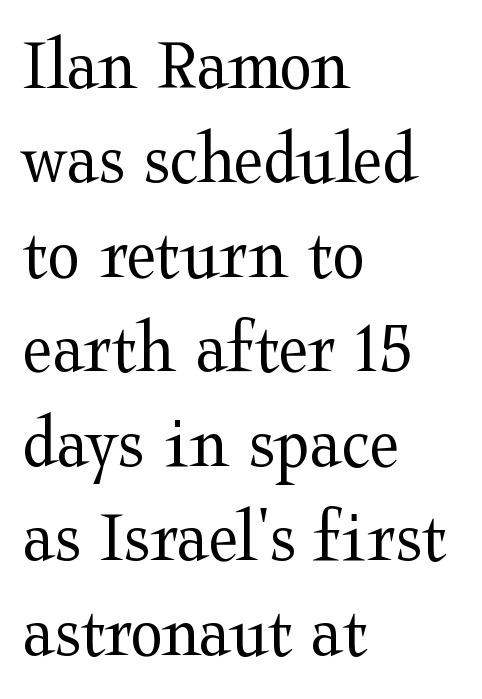
The image shows 75 px regular-weight, wide serif type, upright; set left-aligned, normal line spacing (1.26x), normal letter spacing, not underlined; medium stroke contrast and a medium x-height.
